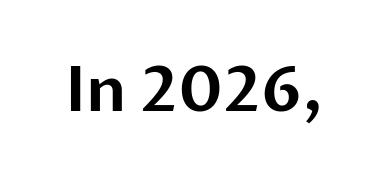
Q: Is the text italic (slanted)? A: No, it is upright.
Q: Is the typeface a serif or a sans-serif typeface? A: Sans-serif.
Q: Is the text underlined? A: No.
Q: Is the spacing between letters normal or unusually wide? A: Normal.
Q: Width (condensed, normal, or wide)? A: Normal.
Q: Stroke contrast? A: Low.
Q: x-height? A: Medium.
Q: Monospaced? A: No.
